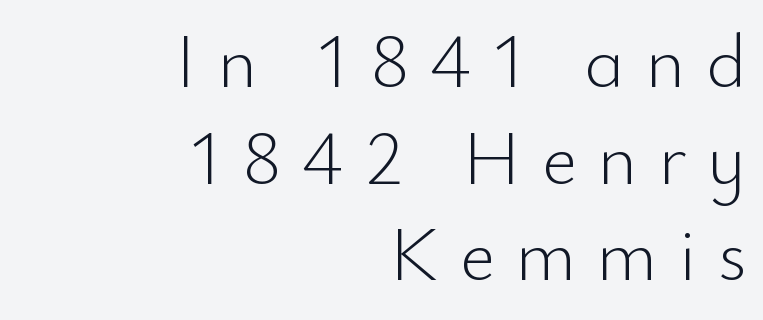
Q: Is the text bold? A: No.
Q: Is the text italic (slanted)? A: No, it is upright.
Q: Is the typeface a serif or a sans-serif typeface? A: Sans-serif.
Q: Is the text underlined? A: No.
Q: How is the paragraph aligned? A: Right-aligned.
Q: Is the spacing between letters normal or unusually wide? A: Unusually wide.
Q: Is the spacing between lines tight, normal or loose? A: Normal.
Q: Width (condensed, normal, or wide)? A: Normal.
Q: Stroke contrast? A: Low.
Q: x-height? A: Small.
Q: Monospaced? A: No.
